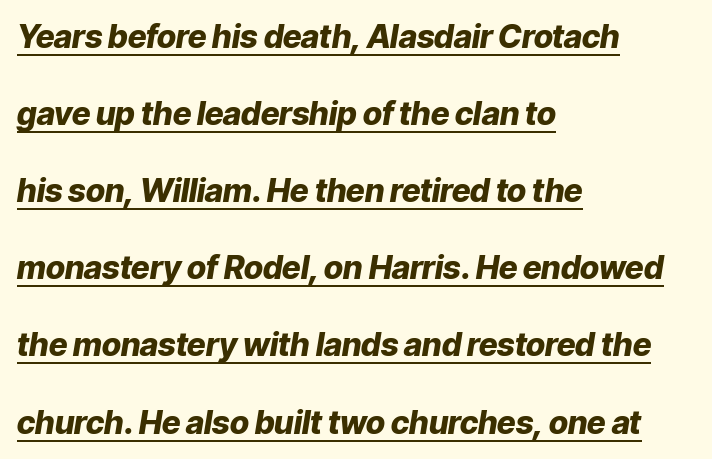
Yep, that's italic — everything's leaning. The vertical gap from one line to the next is large. You could call the tracking neutral — neither tight nor loose. The face used here is proportionally spaced, like ordinary book or web type. The words here are underlined. Which margin do the lines hug? The left one — the right edge is uneven.
